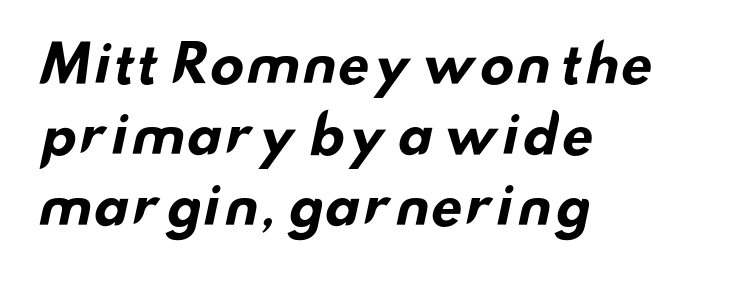
The image shows 52 px bold, wide sans-serif type; set left-aligned, normal line spacing (1.37x), normal letter spacing, not underlined; low stroke contrast and a small x-height.
